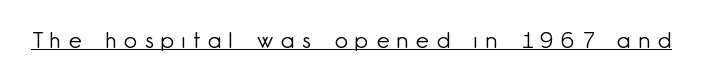
The image shows 23 px text type, upright; set unusually wide letter spacing (+0.33 em), underlined.
